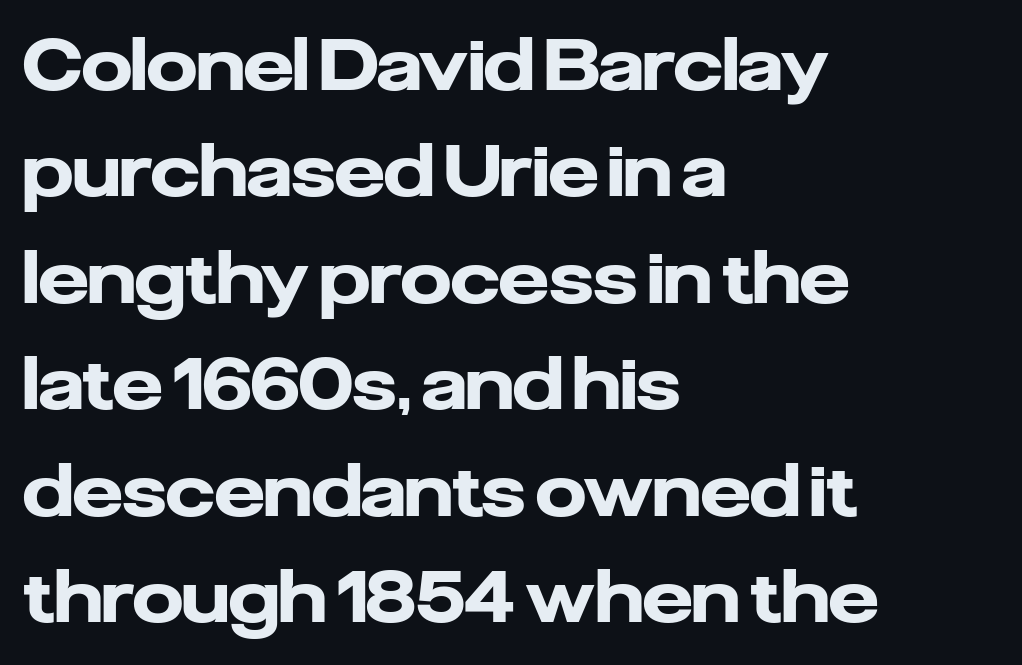
{"serif": "no", "italic": "no", "bold": "yes", "weight": "heavy", "width": "normal", "stroke_contrast": "low", "x_height": "medium", "monospaced": "no", "underline": "no", "align": "left", "line_spacing": "normal", "line_spacing_ratio": 1.5, "letter_spacing": "normal", "letter_spacing_em": 0.0, "glyph_px": 71}
